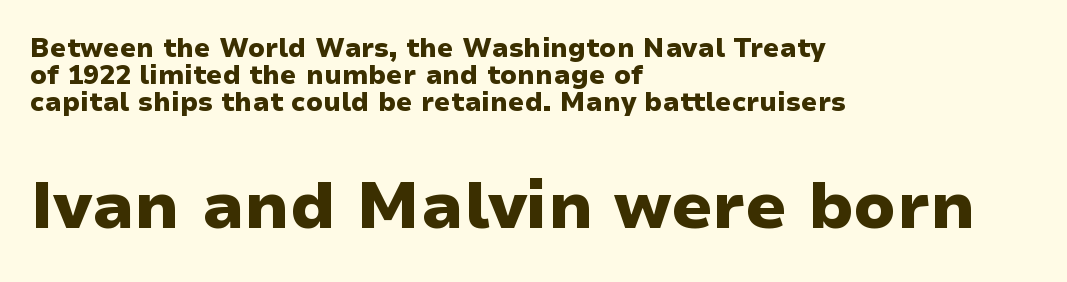
Q: Is the text bold? A: Yes.
Q: Is the text italic (slanted)? A: No, it is upright.
Q: Is the typeface a serif or a sans-serif typeface? A: Sans-serif.
Q: Is the text underlined? A: No.
Q: How is the paragraph aligned? A: Left-aligned.
Q: Is the spacing between letters normal or unusually wide? A: Normal.
Q: Is the spacing between lines tight, normal or loose? A: Tight.
Q: Which block of text is set in a larger size, the first (top) or the second (bottom)? A: The second (bottom) one.
Q: Width (condensed, normal, or wide)? A: Wide.
Q: Stroke contrast? A: Low.
Q: x-height? A: Medium.
Q: Monospaced? A: No.
